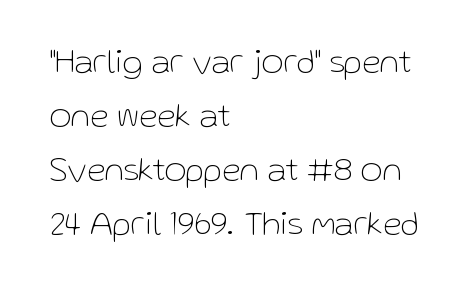
Q: Is the text bold? A: No.
Q: Is the text italic (slanted)? A: No, it is upright.
Q: Is the typeface a serif or a sans-serif typeface? A: Sans-serif.
Q: Is the text underlined? A: No.
Q: How is the paragraph aligned? A: Left-aligned.
Q: Is the spacing between letters normal or unusually wide? A: Normal.
Q: Is the spacing between lines tight, normal or loose? A: Normal.
Q: Width (condensed, normal, or wide)? A: Normal.
Q: Stroke contrast? A: Low.
Q: x-height? A: Medium.
Q: Monospaced? A: No.
